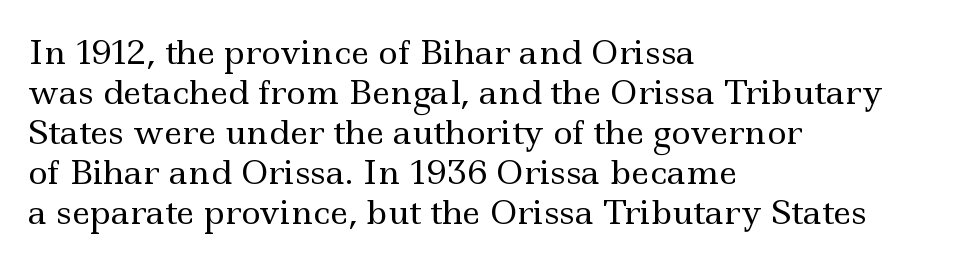
{"serif": "yes", "italic": "no", "bold": "no", "weight": "regular", "width": "wide", "x_height": "small", "monospaced": "no", "underline": "no", "align": "left", "line_spacing_ratio": 1.21, "letter_spacing": "normal", "letter_spacing_em": 0.0, "glyph_px": 33}
